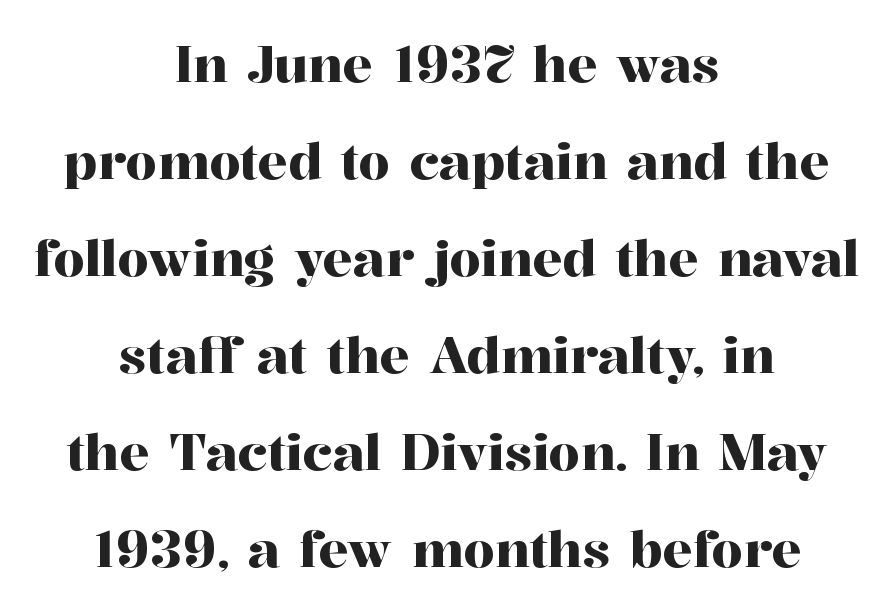
Q: Is the text italic (slanted)? A: No, it is upright.
Q: Is the typeface a serif or a sans-serif typeface? A: Serif.
Q: Is the text underlined? A: No.
Q: How is the paragraph aligned? A: Centered.
Q: Is the spacing between letters normal or unusually wide? A: Normal.
Q: Is the spacing between lines tight, normal or loose? A: Loose.
Q: Width (condensed, normal, or wide)? A: Normal.
Q: Stroke contrast? A: High.
Q: x-height? A: Medium.
Q: Monospaced? A: No.
